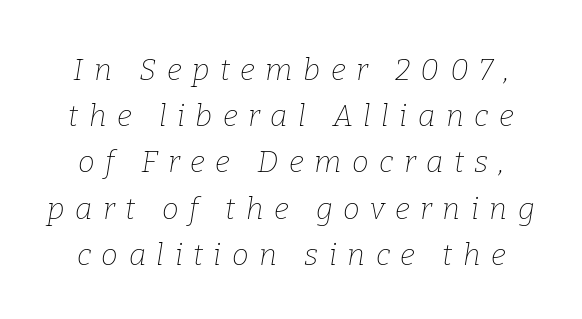
The image shows 30 px thin serif type, italic (leaning right); set normal line spacing (1.54x), unusually wide letter spacing (+0.35 em), not underlined; low stroke contrast and a medium x-height.
